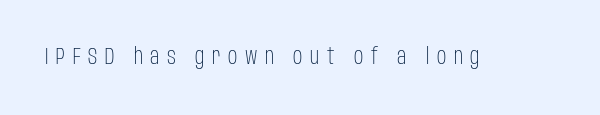
{"italic": "no", "bold": "no", "underline": "no", "letter_spacing": "wide", "letter_spacing_em": 0.33, "glyph_px": 23}
